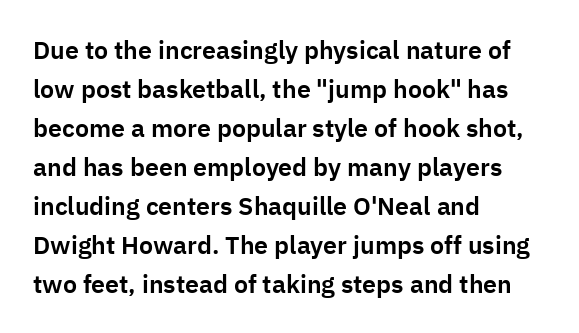
The image shows 25 px text type, upright; set left-aligned, normal line spacing (1.56x), normal letter spacing, not underlined.
